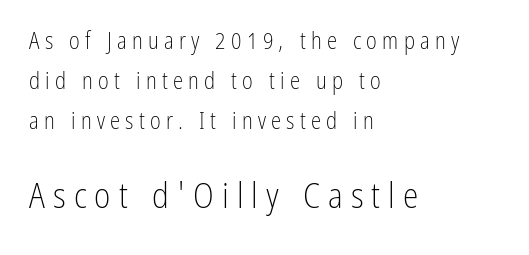
Two sizes are in play, and the larger belongs to the second block. A classic flush-left, rag-right setting is used for this passage. It's the straight-up-and-down kind of type. Quick note: underline off.
